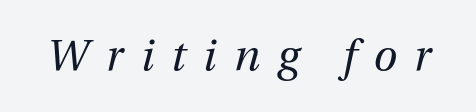
The letterforms stand isolated, each surrounded by extra space. Here the designer chose a conventional face with non-uniform glyph widths. The space directly below the letters is spotless. Quick note: italic. Heaviness? Minimal to ordinary, like unemphasized prose.
